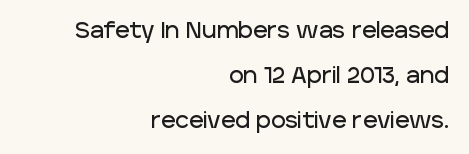
The letters stand straight up with perfectly vertical stems. The paragraph shown leans on its right margin. The passage shown stacks its lines with a broad gap. Underlining? Definitely not there. The rendering keeps characters at their native spacing.
